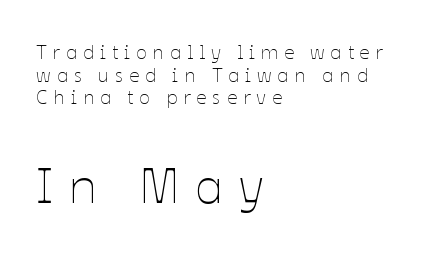
The image shows 51 px thin type, upright; set left-aligned, tight line spacing (1.13x), unusually wide letter spacing (+0.3 em), not underlined; the second (bottom) block is 2.55x larger; low stroke contrast and a medium x-height.
